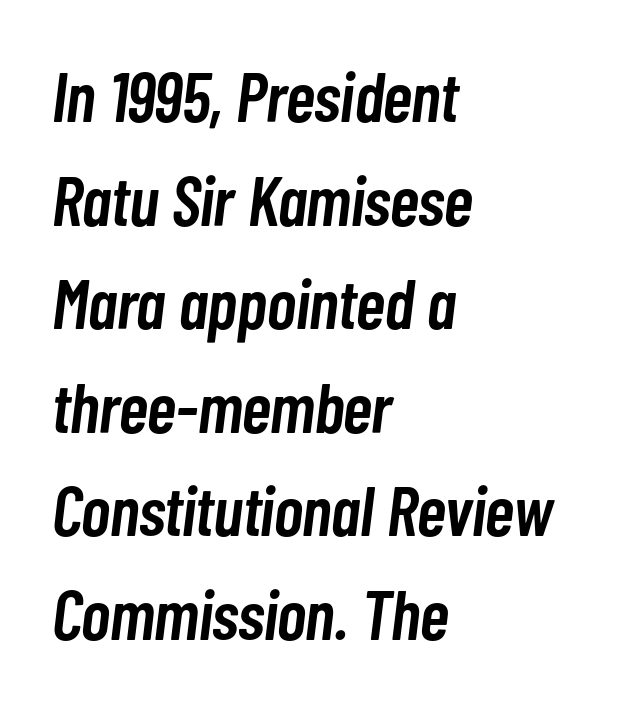
Type without underlining. The glyphs have the mass of a demibold cut, below bold. Does extra space separate the letters? No, they use regular spacing. Think of a printed novel: that variable character pitch is what you see here. Normally led — the rows are evenly, conventionally spaced.
